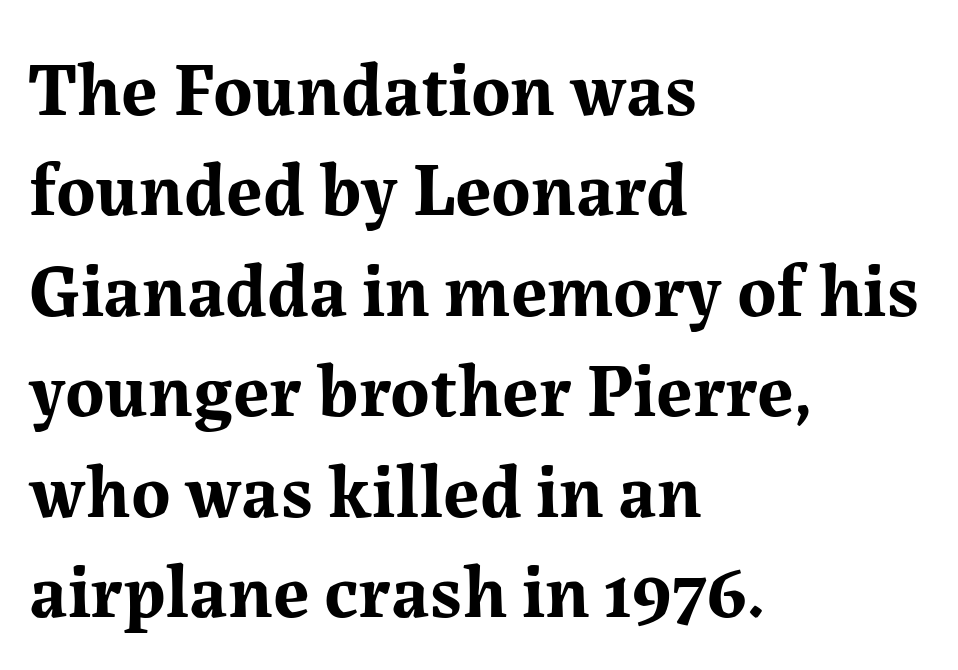
Q: Is the text bold? A: Yes.
Q: Is the text italic (slanted)? A: No, it is upright.
Q: Is the typeface a serif or a sans-serif typeface? A: Serif.
Q: Is the text underlined? A: No.
Q: How is the paragraph aligned? A: Left-aligned.
Q: Is the spacing between letters normal or unusually wide? A: Normal.
Q: Is the spacing between lines tight, normal or loose? A: Normal.
Q: Width (condensed, normal, or wide)? A: Normal.
Q: Stroke contrast? A: Medium.
Q: x-height? A: Medium.
Q: Monospaced? A: No.
